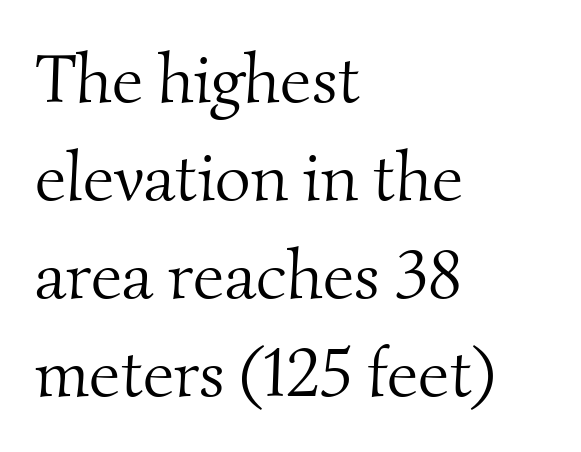
Q: Is the text bold? A: No.
Q: Is the typeface a serif or a sans-serif typeface? A: Serif.
Q: Is the text underlined? A: No.
Q: How is the paragraph aligned? A: Left-aligned.
Q: Is the spacing between letters normal or unusually wide? A: Normal.
Q: Is the spacing between lines tight, normal or loose? A: Normal.
Q: Width (condensed, normal, or wide)? A: Normal.
Q: Stroke contrast? A: Medium.
Q: x-height? A: Small.
Q: Monospaced? A: No.
